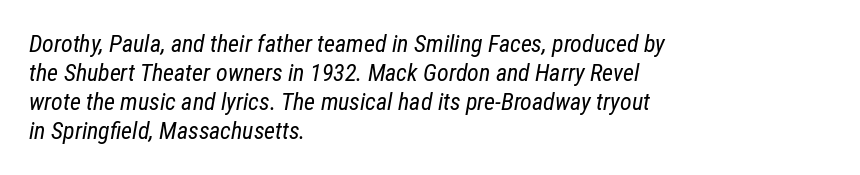
The image shows 24 px text type, italic (leaning right); set left-aligned, line spacing 1.21x, normal letter spacing, not underlined.
